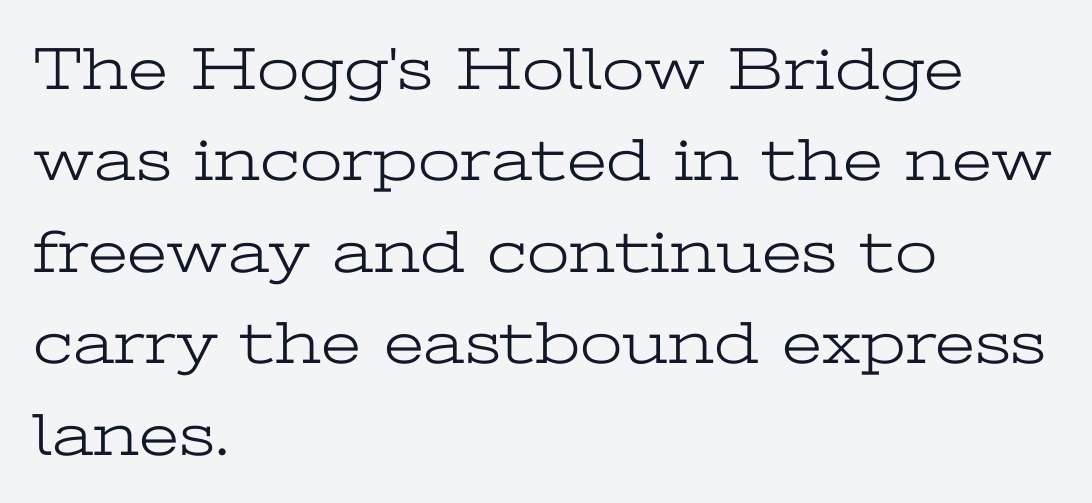
Q: Is the text bold? A: No.
Q: Is the text italic (slanted)? A: No, it is upright.
Q: Is the typeface a serif or a sans-serif typeface? A: Serif.
Q: Is the text underlined? A: No.
Q: How is the paragraph aligned? A: Left-aligned.
Q: Is the spacing between letters normal or unusually wide? A: Normal.
Q: Is the spacing between lines tight, normal or loose? A: Normal.
Q: Width (condensed, normal, or wide)? A: Wide.
Q: Stroke contrast? A: Low.
Q: x-height? A: Medium.
Q: Monospaced? A: No.
